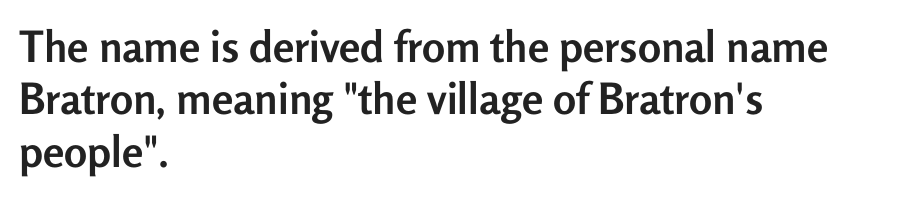
The image shows 43 px semibold sans-serif type, upright; set left-aligned, line spacing 1.22x, normal letter spacing, not underlined; low stroke contrast and a medium x-height.
